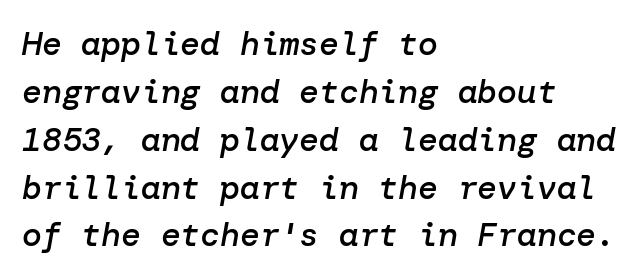
{"italic": "yes", "lean": "right", "slant_degrees": 10, "bold": "semi", "weight": "semibold", "width": "normal", "stroke_contrast": "low", "x_height": "medium", "underline": "no", "align": "left", "line_spacing": "normal", "line_spacing_ratio": 1.45, "letter_spacing": "normal", "letter_spacing_em": 0.0, "glyph_px": 33}
